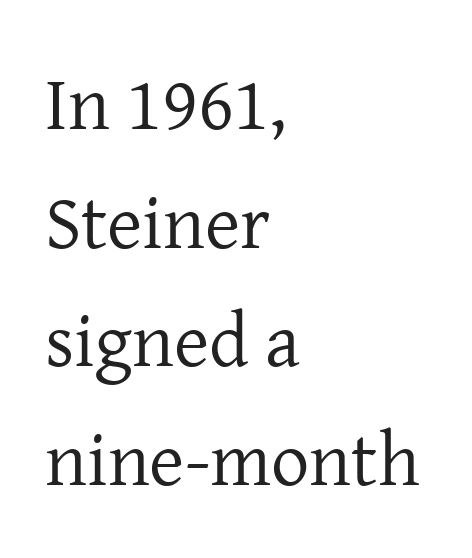
Each letter keeps its own natural width here, so spacing adapts to shape. The typeface has the unassuming heft of standard copy or less. The type sits square on the baseline with zero lean. Check under the words: just untouched page. You could call the tracking neutral — neither tight nor loose. Is the block centered? No — it sits flush against the left margin.
